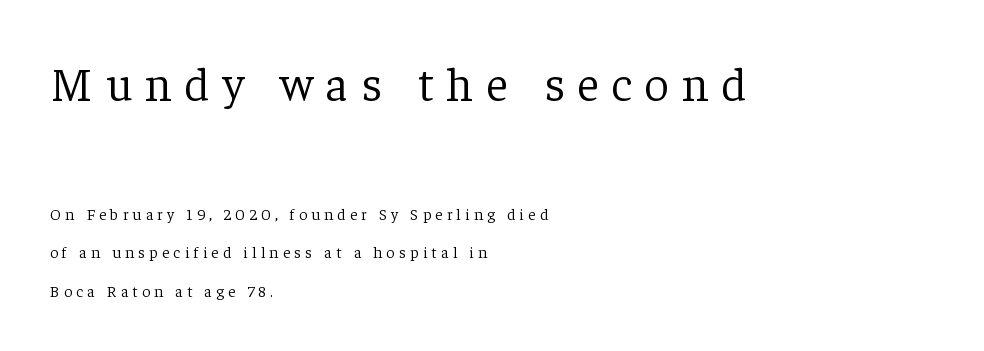
Q: Is the text bold? A: No.
Q: Is the text italic (slanted)? A: No, it is upright.
Q: Is the typeface a serif or a sans-serif typeface? A: Serif.
Q: Is the text underlined? A: No.
Q: How is the paragraph aligned? A: Left-aligned.
Q: Is the spacing between letters normal or unusually wide? A: Unusually wide.
Q: Is the spacing between lines tight, normal or loose? A: Loose.
Q: Which block of text is set in a larger size, the first (top) or the second (bottom)? A: The first (top) one.
Q: Width (condensed, normal, or wide)? A: Normal.
Q: Stroke contrast? A: Low.
Q: x-height? A: Medium.
Q: Monospaced? A: No.
